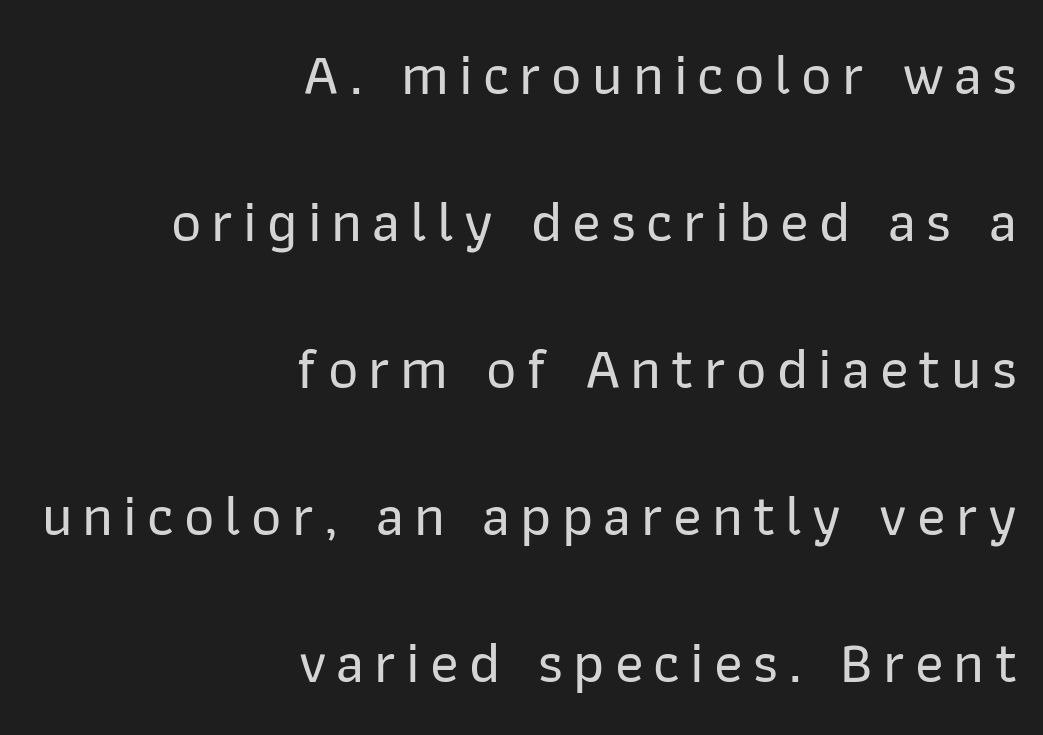
Q: Is the text italic (slanted)? A: No, it is upright.
Q: Is the typeface a serif or a sans-serif typeface? A: Sans-serif.
Q: Is the text underlined? A: No.
Q: How is the paragraph aligned? A: Right-aligned.
Q: Is the spacing between lines tight, normal or loose? A: Loose.
Q: Width (condensed, normal, or wide)? A: Normal.
Q: Stroke contrast? A: Low.
Q: x-height? A: Medium.
Q: Monospaced? A: No.
